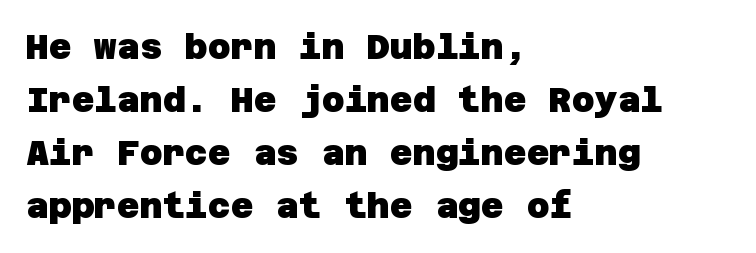
Q: Is the text bold? A: Yes.
Q: Is the typeface a serif or a sans-serif typeface? A: Sans-serif.
Q: Is the text underlined? A: No.
Q: How is the paragraph aligned? A: Left-aligned.
Q: Is the spacing between letters normal or unusually wide? A: Normal.
Q: Is the spacing between lines tight, normal or loose? A: Normal.
Q: Width (condensed, normal, or wide)? A: Normal.
Q: Stroke contrast? A: Low.
Q: x-height? A: Large.
